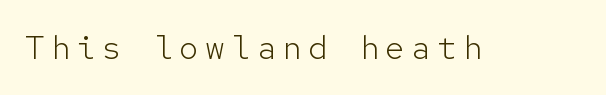
Q: Is the text bold? A: No.
Q: Is the text italic (slanted)? A: No, it is upright.
Q: Is the typeface a serif or a sans-serif typeface? A: Sans-serif.
Q: Is the text underlined? A: No.
Q: Width (condensed, normal, or wide)? A: Normal.
Q: Stroke contrast? A: Low.
Q: x-height? A: Medium.
Q: Monospaced? A: Yes.
